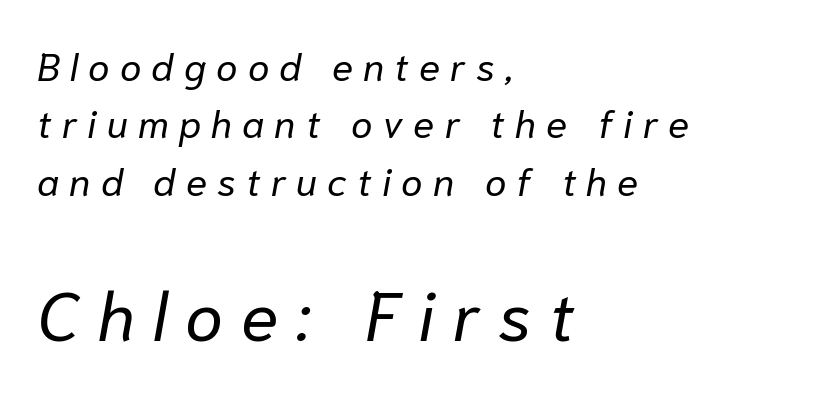
{"italic": "yes", "lean": "right", "slant_degrees": 10, "bold": "no", "weight": "regular", "width": "normal", "stroke_contrast": "low", "x_height": "medium", "monospaced": "no", "underline": "no", "align": "left", "line_spacing": "normal", "line_spacing_ratio": 1.47, "letter_spacing": "wide", "letter_spacing_em": 0.26, "larger_block": "second", "size_ratio": 1.77, "glyph_px": 69}
